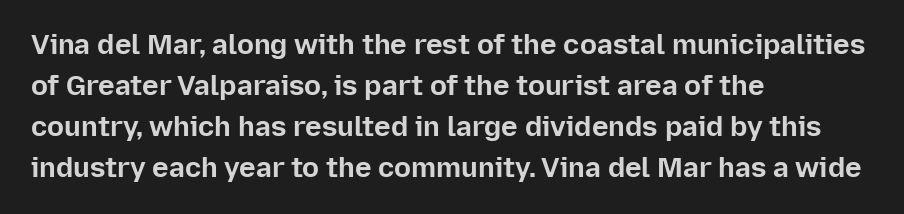
{"serif": "no", "italic": "no", "bold": "yes", "weight": "bold", "width": "normal", "stroke_contrast": "low", "x_height": "medium", "monospaced": "no", "underline": "no", "align": "left", "line_spacing": "normal", "line_spacing_ratio": 1.46, "letter_spacing": "normal", "letter_spacing_em": 0.0, "glyph_px": 28}
